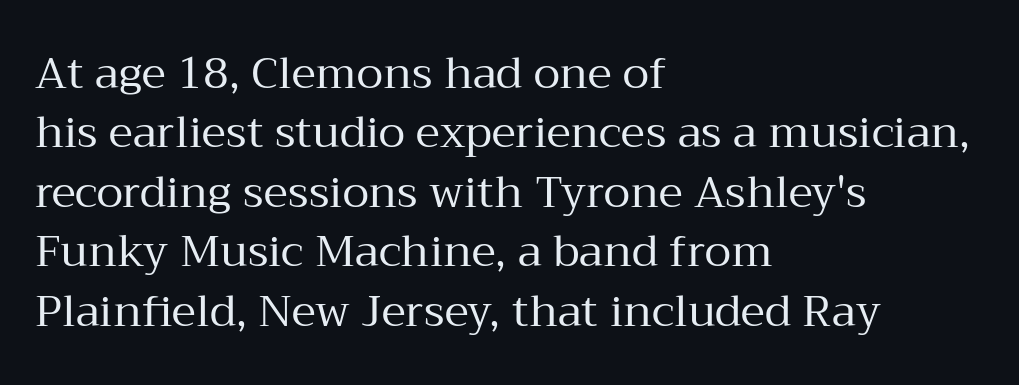
The image shows 44 px regular-weight serif type, upright; set left-aligned, normal line spacing (1.35x), normal letter spacing, not underlined; medium stroke contrast and a medium x-height.
